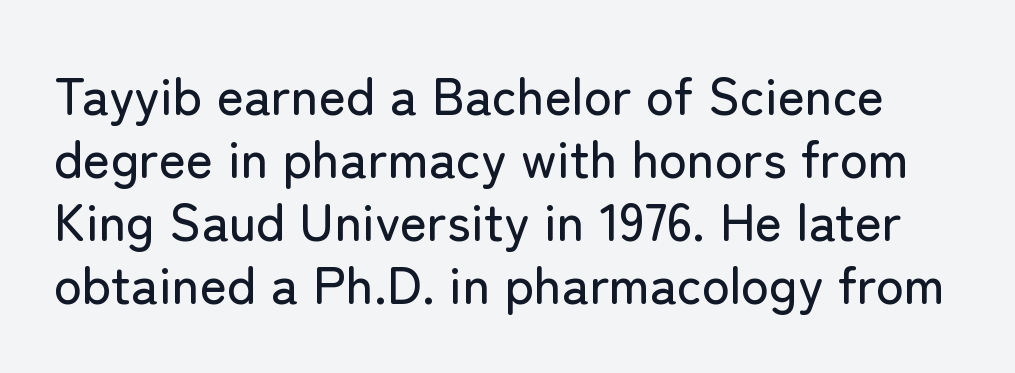
The face used here is proportionally spaced, like ordinary book or web type. The gap between lines stays unmarked. Stroke terminals: plain, sans-serif. In terms of posture, this sample is upright. A typesetter would call this zero additional tracking.
